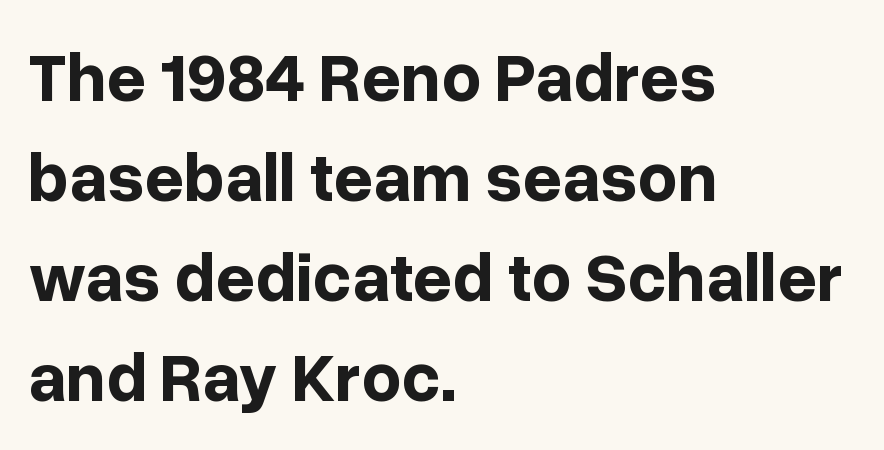
Q: Is the text bold? A: Yes.
Q: Is the text italic (slanted)? A: No, it is upright.
Q: Is the typeface a serif or a sans-serif typeface? A: Sans-serif.
Q: Is the text underlined? A: No.
Q: How is the paragraph aligned? A: Left-aligned.
Q: Is the spacing between letters normal or unusually wide? A: Normal.
Q: Is the spacing between lines tight, normal or loose? A: Normal.
Q: Width (condensed, normal, or wide)? A: Normal.
Q: Stroke contrast? A: Low.
Q: x-height? A: Medium.
Q: Monospaced? A: No.
